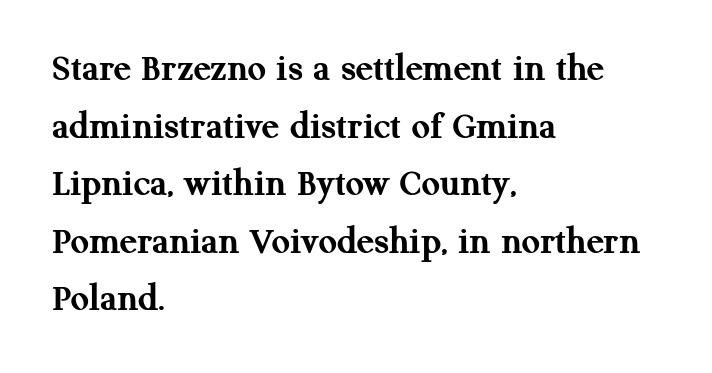
{"serif": "yes", "italic": "no", "bold": "yes", "weight": "semibold", "width": "normal", "stroke_contrast": "medium", "x_height": "medium", "monospaced": "no", "underline": "no", "align": "left", "line_spacing": "normal", "line_spacing_ratio": 1.44, "letter_spacing": "normal", "letter_spacing_em": 0.0, "glyph_px": 40}
